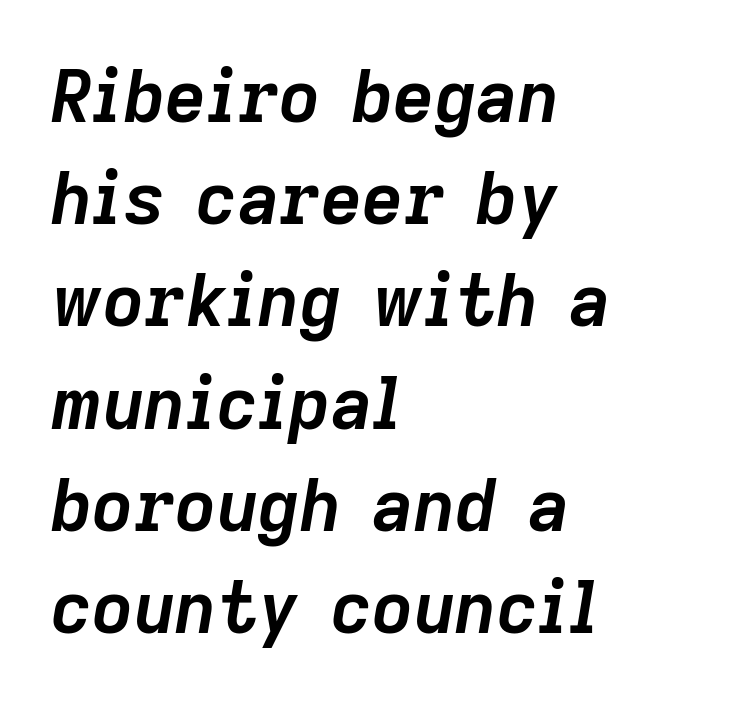
{"italic": "yes", "lean": "right", "slant_degrees": 9, "bold": "yes", "weight": "semibold", "width": "normal", "stroke_contrast": "low", "x_height": "medium", "monospaced": "no", "underline": "no", "align": "left", "line_spacing": "normal", "line_spacing_ratio": 1.42, "letter_spacing": "normal", "letter_spacing_em": 0.0, "glyph_px": 72}
